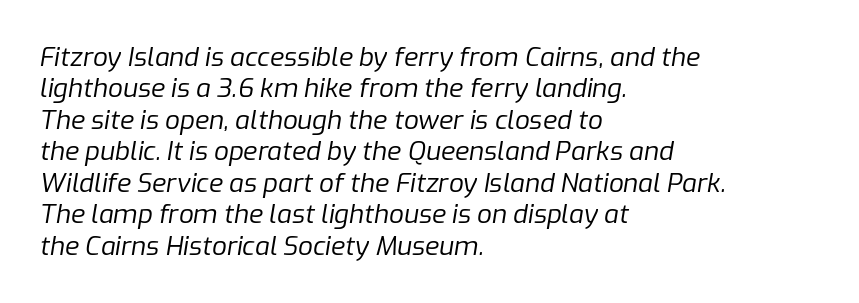
In terms of letterspacing, this is plain default setting. The letterforms sit at book weight or below. Slant detected: the letters are inclined. Where is the straight margin? On the left.
